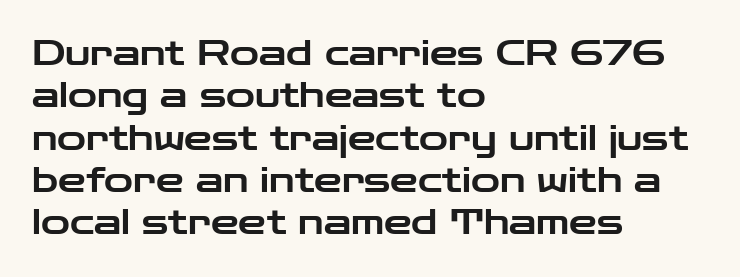
The image shows 35 px wide sans-serif type, upright; set left-aligned, line spacing 1.21x, normal letter spacing, not underlined; low stroke contrast and a medium x-height.
